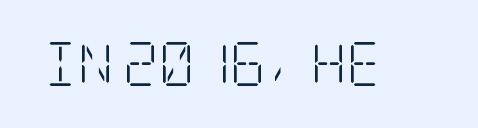
{"serif": "yes", "italic": "no", "bold": "no", "weight": "light", "width": "condensed", "stroke_contrast": "low", "x_height": "large", "underline": "no", "letter_spacing": "normal", "letter_spacing_em": 0.0, "glyph_px": 44}
